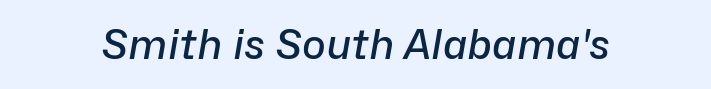
{"italic": "yes", "lean": "right", "slant_degrees": 10, "bold": "semi", "weight": "semibold", "width": "normal", "stroke_contrast": "low", "x_height": "medium", "monospaced": "no", "underline": "no", "letter_spacing": "normal", "letter_spacing_em": 0.0, "glyph_px": 40}
